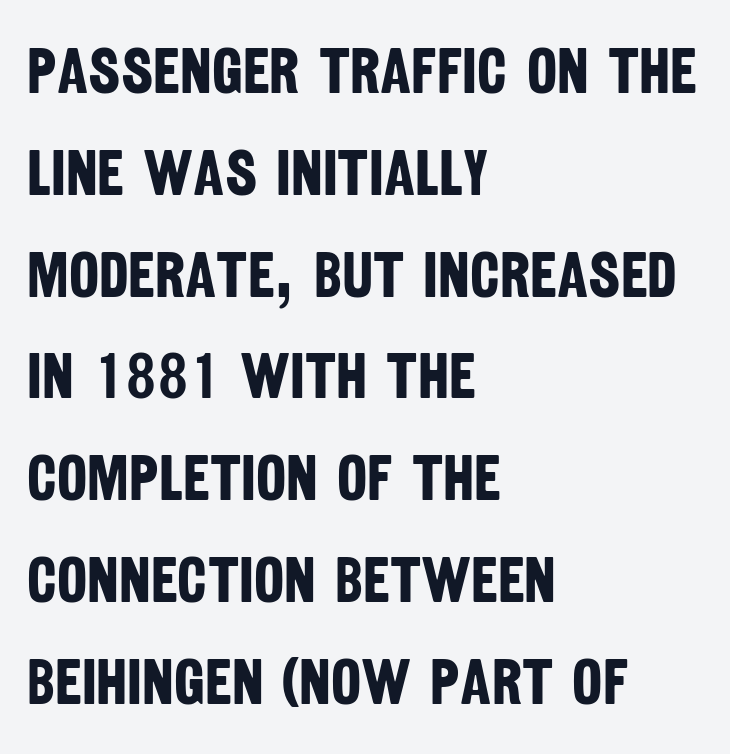
{"serif": "no", "bold": "yes", "weight": "bold", "width": "condensed", "stroke_contrast": "low", "x_height": "large", "monospaced": "no", "underline": "no", "align": "left", "line_spacing": "normal", "line_spacing_ratio": 1.59, "letter_spacing": "normal", "letter_spacing_em": 0.0, "glyph_px": 64}
